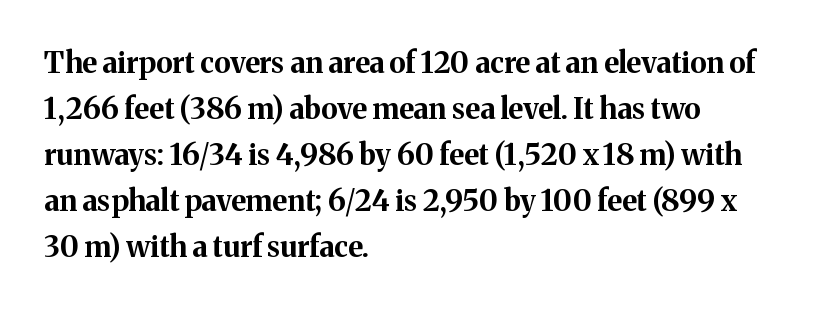
Does the copy run flush right? No — it runs flush left. The string is rendered with underlining switched off. This rendering employs a face with finishing strokes, i.e., a serif. Every stem runs plumb, perpendicular to the baseline. The letters advance in unequal steps, a hallmark of proportional type. Default kerning and tracking; the words read as compact shapes.
